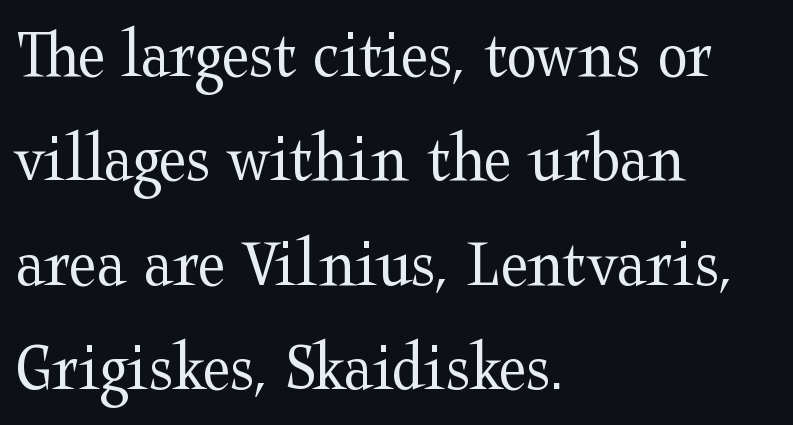
The letterforms sit shoulder to shoulder at normal distance. Varying glyph widths throughout — classic text-font behaviour. Serifs: yes, visible at the terminals of the letterforms. The axis of the letterforms is exactly vertical. The paragraph has a hard left edge and a soft right edge. The strokes carry an ordinary text weight at most.
